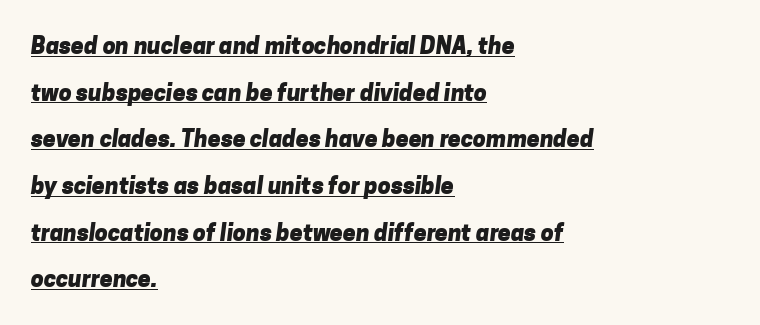
Q: Is the text bold? A: Yes.
Q: Is the text underlined? A: Yes.
Q: How is the paragraph aligned? A: Left-aligned.
Q: Is the spacing between letters normal or unusually wide? A: Normal.
Q: Is the spacing between lines tight, normal or loose? A: Loose.
